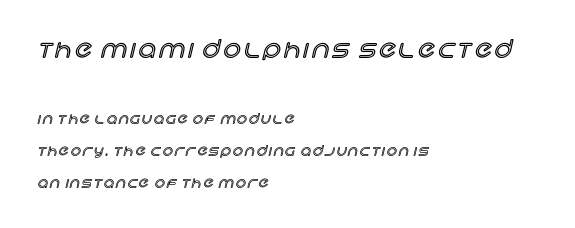
Typesetter's note — upper block bumped up in size, lower block left smaller. The block of text is sparse from top to bottom, with ample space between rows. Compared with a centered layout, this one pins lines to the left instead. Each row of text sits above clean, open space.
